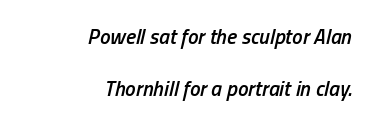
The image shows 21 px text type, italic (leaning right); set right-aligned, loose line spacing (2.5x), normal letter spacing, not underlined.
